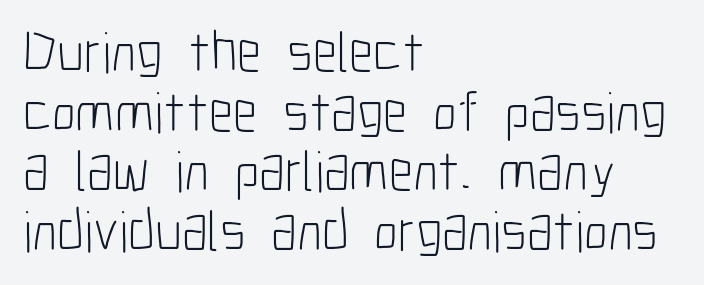
The image shows 58 px light, condensed sans-serif type, upright; set left-aligned, tight line spacing (1.03x), normal letter spacing, not underlined; low stroke contrast and a medium x-height.
